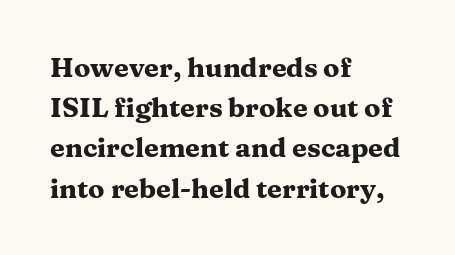
The image shows 27 px bold type, upright; set left-aligned, normal line spacing (1.49x), normal letter spacing, not underlined.
